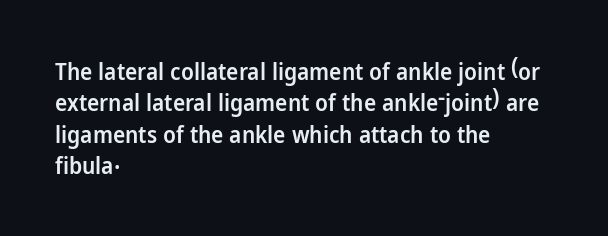
Q: Is the text bold? A: Semi-bold.
Q: Is the text italic (slanted)? A: No, it is upright.
Q: Is the text underlined? A: No.
Q: How is the paragraph aligned? A: Left-aligned.
Q: Is the spacing between letters normal or unusually wide? A: Normal.
Q: Is the spacing between lines tight, normal or loose? A: Normal.
